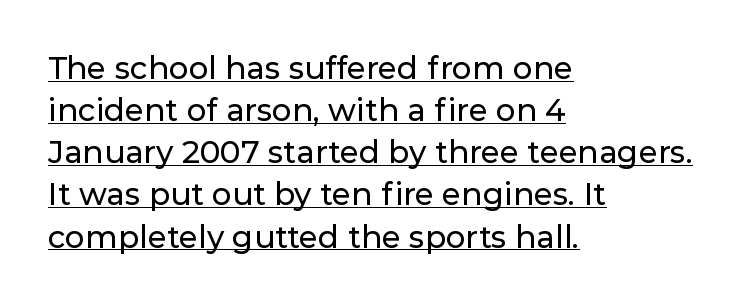
Nope, not italic — everything's standing straight. Look at the tracking — it's just the regular setting, nothing added. Descenders here cross a horizontal rule under the line. You could not count columns in this text — the font is proportionally spaced. Reading down the block, your eye returns to a fixed left position each line. The leading is moderate, giving the passage an even texture.
